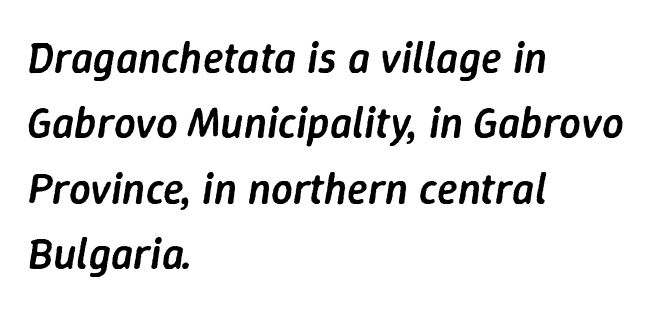
A typesetter would mark this as italic. The rendering anchors every line to the left-hand side. These lines sit exactly where default settings would place them. Tracking value appears to be zero — textbook default spacing. The rendering uses natural spacing where letterforms have individual widths. Letters rest on an invisible, unmarked baseline.
